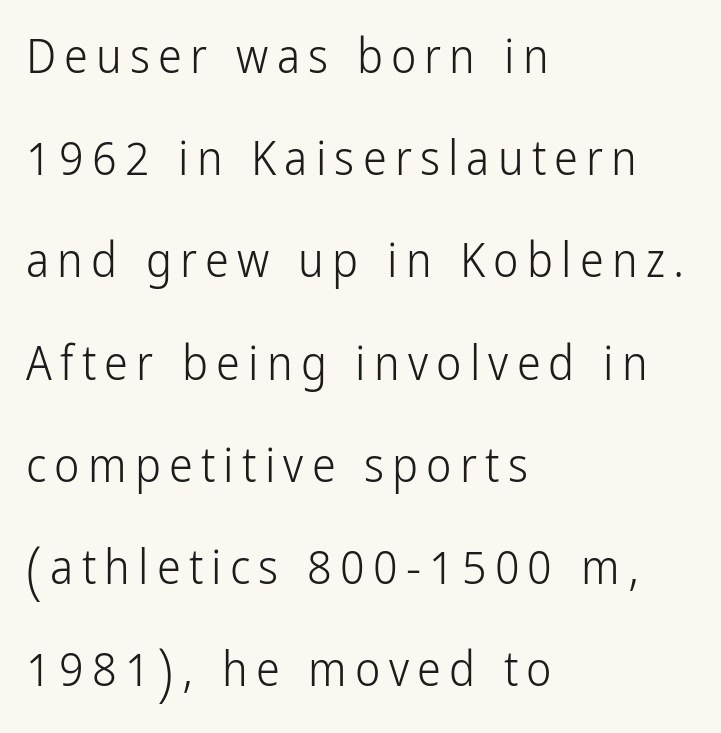
The image shows 48 px light, condensed sans-serif type, upright; set left-aligned, loose line spacing (2.13x), not underlined; low stroke contrast and a medium x-height.
